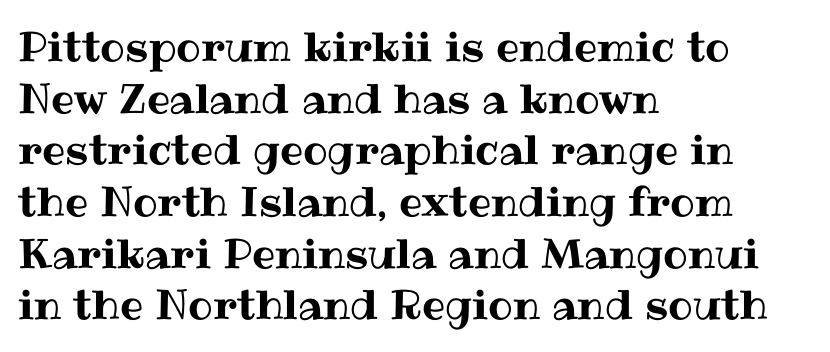
The image shows 41 px text type, upright; set left-aligned, normal line spacing (1.26x), normal letter spacing, not underlined; medium stroke contrast and a medium x-height.
